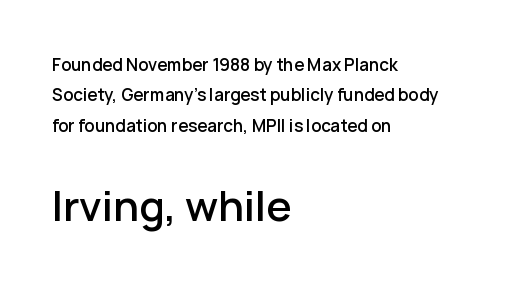
Q: Is the text italic (slanted)? A: No, it is upright.
Q: Is the typeface a serif or a sans-serif typeface? A: Sans-serif.
Q: Is the text underlined? A: No.
Q: How is the paragraph aligned? A: Left-aligned.
Q: Is the spacing between letters normal or unusually wide? A: Normal.
Q: Which block of text is set in a larger size, the first (top) or the second (bottom)? A: The second (bottom) one.
Q: Width (condensed, normal, or wide)? A: Normal.
Q: Stroke contrast? A: Low.
Q: x-height? A: Medium.
Q: Monospaced? A: No.
